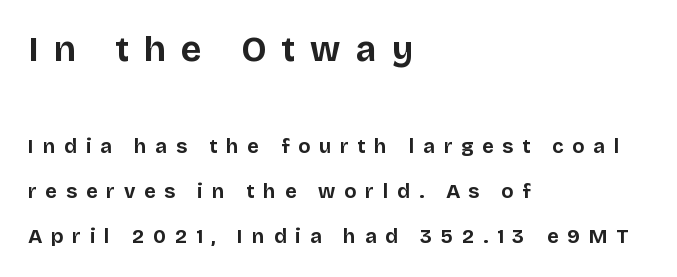
The image shows 35 px bold sans-serif type, upright; set left-aligned, loose line spacing (2.24x), unusually wide letter spacing (+0.44 em), not underlined; the first (top) block is 1.75x larger; low stroke contrast and a large x-height.
